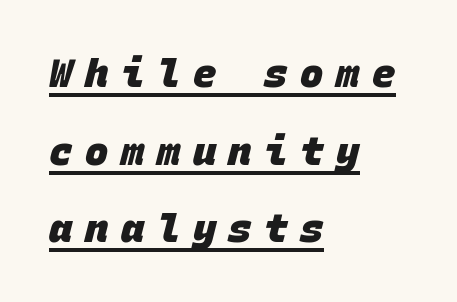
Each letter's strokes conclude bluntly, with no projecting serifs. These lines stack with their left ends in a neat column. Students, this is bold: see how much ink each stroke carries. There is plenty of visible air inserted between adjacent glyphs. Every character here occupies the same horizontal width, giving the sample a typewriter-like rhythm. The rendering uses a large line-height, opening up the rows.
